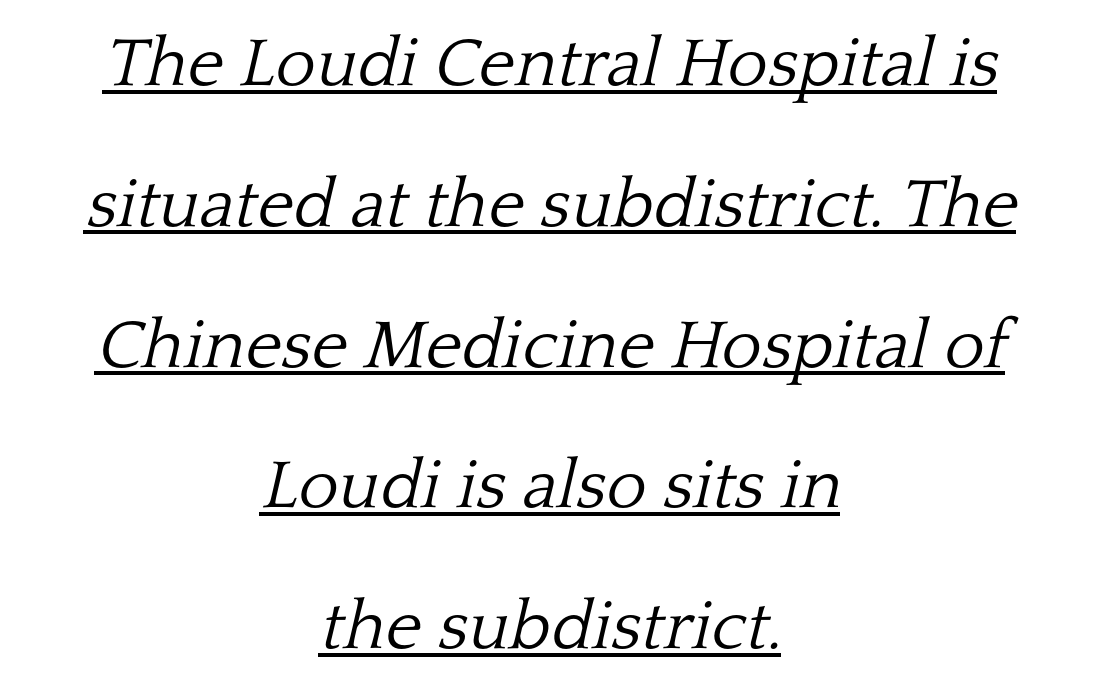
Here the designer chose a conventional face with non-uniform glyph widths. This sample carries an underscore along the baseline area. Does the leading feel generous? Absolutely, it's lavish. Slant detected: the letters are inclined. Does the copy run flush right? No — it is centered line by line. A serif font was chosen for this passage.
